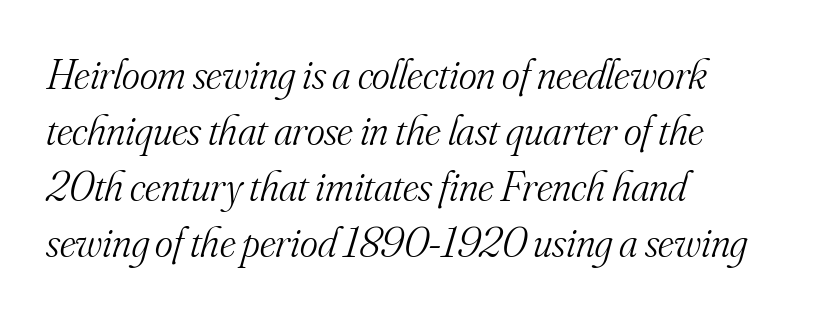
The image shows 43 px light serif type, italic (leaning right); set left-aligned, normal line spacing (1.3x), normal letter spacing, not underlined; medium stroke contrast and a small x-height.
